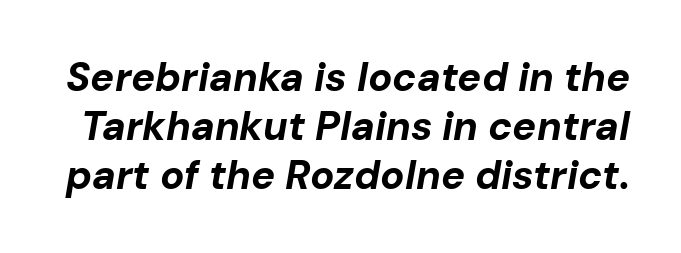
The image shows 40 px bold type, italic (leaning right); set line spacing 1.22x, normal letter spacing, not underlined; low stroke contrast and a medium x-height.
